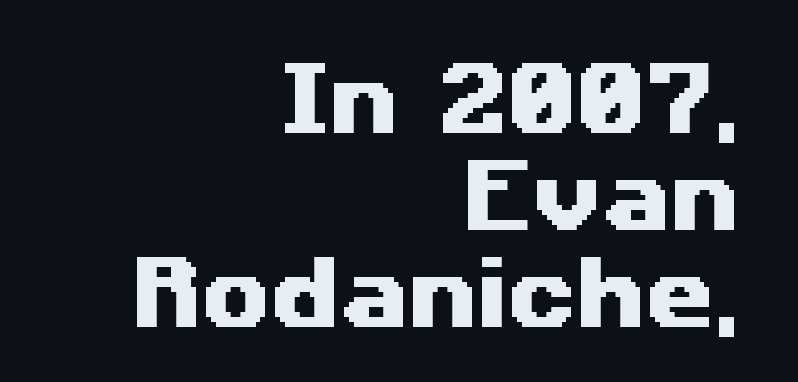
The image shows 79 px wide sans-serif type; set right-aligned, line spacing 1.23x, normal letter spacing, not underlined; medium stroke contrast and a medium x-height.
